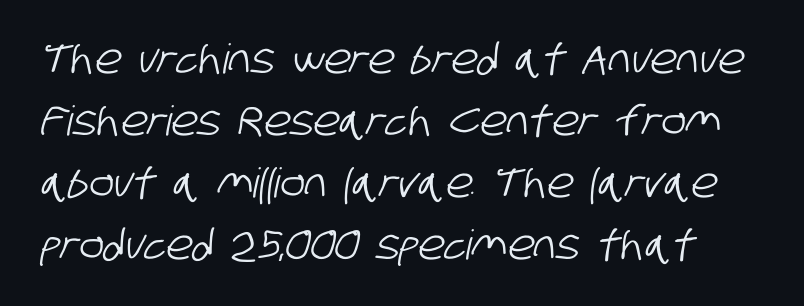
The image shows 41 px condensed sans-serif type; set normal line spacing (1.51x), normal letter spacing, not underlined; low stroke contrast and a large x-height.
